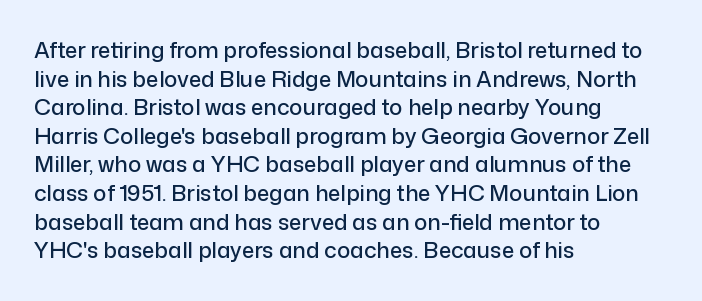
{"italic": "no", "underline": "no", "align": "left", "line_spacing": "normal", "line_spacing_ratio": 1.3, "letter_spacing": "normal", "letter_spacing_em": 0.0, "glyph_px": 22}
